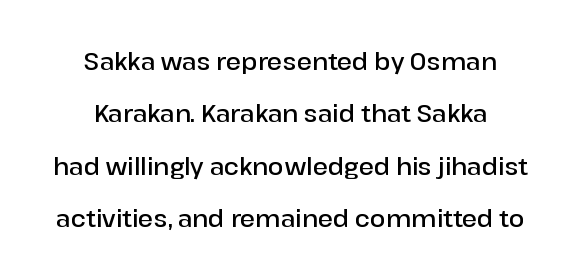
Q: Is the text bold? A: Semi-bold.
Q: Is the text italic (slanted)? A: No, it is upright.
Q: Is the text underlined? A: No.
Q: How is the paragraph aligned? A: Centered.
Q: Is the spacing between letters normal or unusually wide? A: Normal.
Q: Is the spacing between lines tight, normal or loose? A: Loose.
